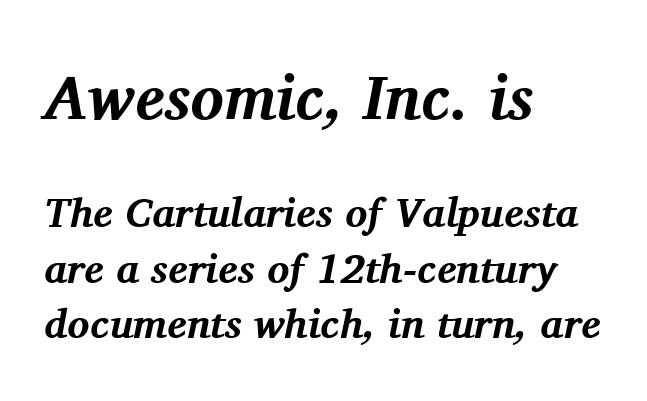
{"serif": "yes", "italic": "yes", "lean": "right", "slant_degrees": 11, "bold": "yes", "weight": "bold", "width": "normal", "stroke_contrast": "medium", "x_height": "medium", "monospaced": "no", "underline": "no", "align": "left", "line_spacing": "normal", "line_spacing_ratio": 1.35, "letter_spacing": "normal", "letter_spacing_em": 0.0, "larger_block": "first", "size_ratio": 1.51, "glyph_px": 62}
